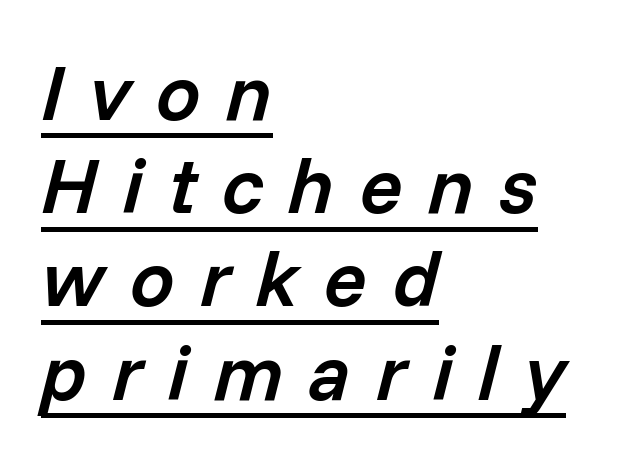
The image shows 79 px semibold type, italic (leaning right); set left-aligned, line spacing 1.18x, unusually wide letter spacing (+0.32 em), underlined; low stroke contrast and a medium x-height.
